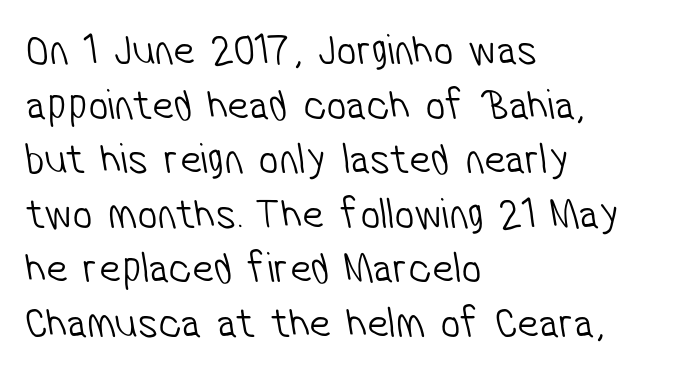
This sample is left-justified, so line endings fall wherever the words run out. This sample uses plain, unmodified letter spacing. No feet cap the strokes, marking this as sans-serif type. Each letter keeps its own natural width here, so spacing adapts to shape. This is not heavy type; no bold has been used. Beneath every word, the page is bare.
